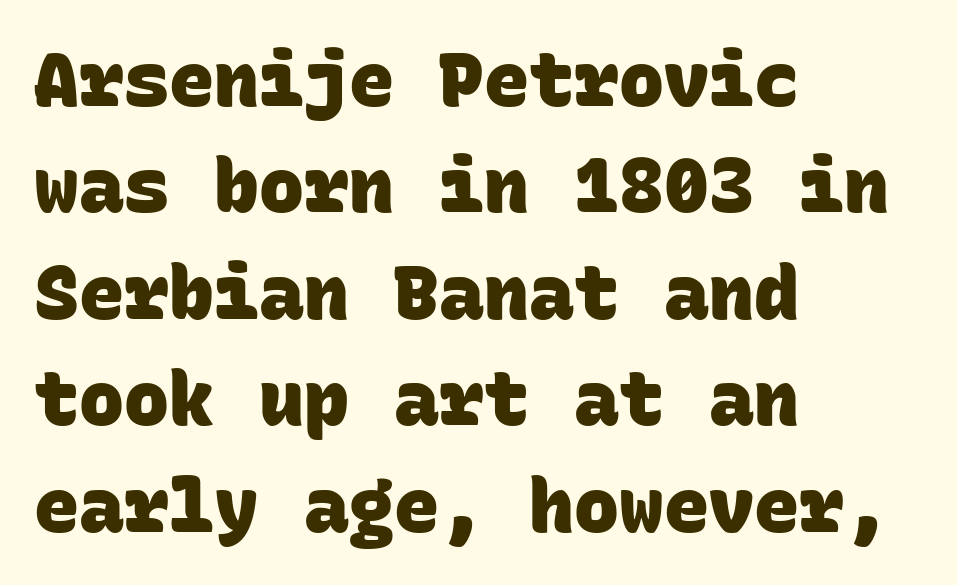
{"serif": "no", "bold": "yes", "weight": "heavy", "width": "normal", "stroke_contrast": "low", "x_height": "large", "monospaced": "yes", "underline": "no", "align": "left", "line_spacing": "normal", "line_spacing_ratio": 1.42, "letter_spacing": "normal", "letter_spacing_em": 0.0, "glyph_px": 75}
